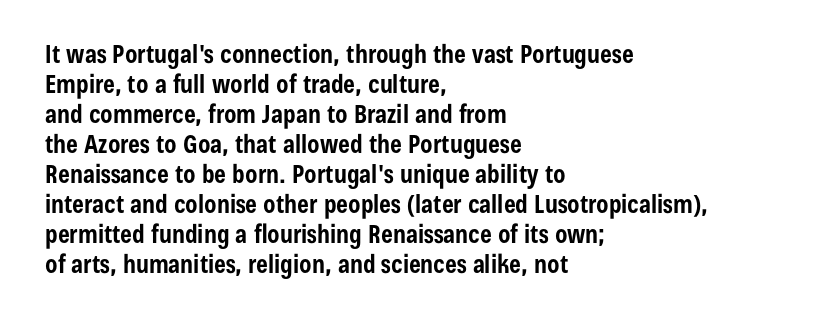
The image shows 25 px bold type, upright; set left-aligned, line spacing 1.2x, normal letter spacing, not underlined.
